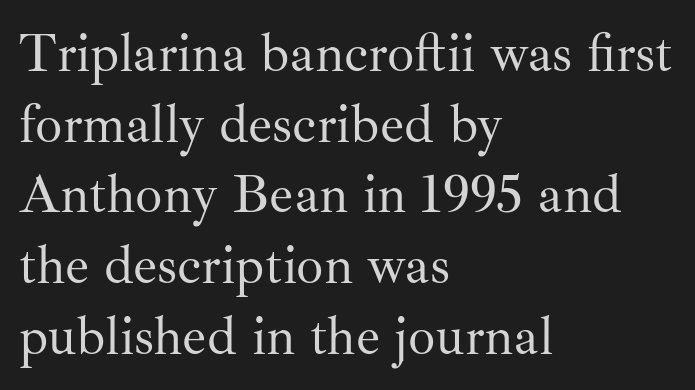
The image shows 54 px regular-weight serif type, upright; set left-aligned, normal line spacing (1.31x), normal letter spacing, not underlined; medium stroke contrast and a small x-height.
